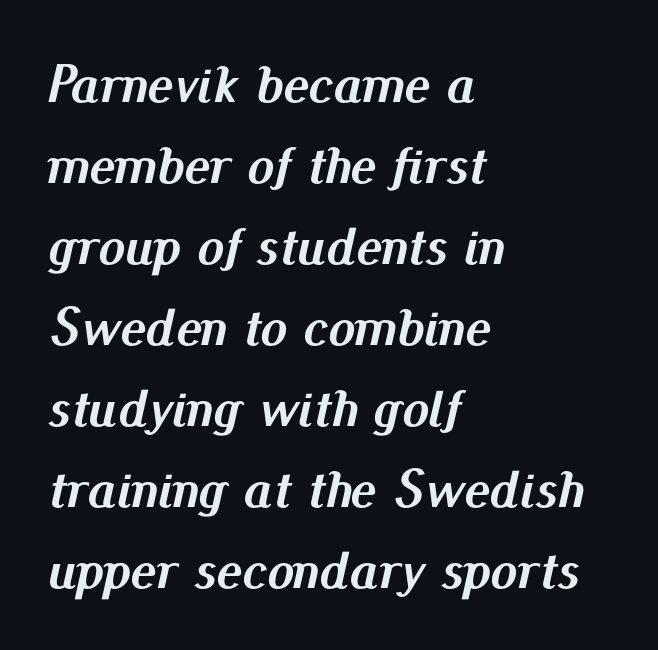
Q: Is the text bold? A: Yes.
Q: Is the text italic (slanted)? A: Yes, it leans right by about 13 degrees.
Q: Is the text underlined? A: No.
Q: How is the paragraph aligned? A: Left-aligned.
Q: Is the spacing between letters normal or unusually wide? A: Normal.
Q: Is the spacing between lines tight, normal or loose? A: Normal.
Q: Width (condensed, normal, or wide)? A: Normal.
Q: Stroke contrast? A: Medium.
Q: x-height? A: Small.
Q: Monospaced? A: No.
